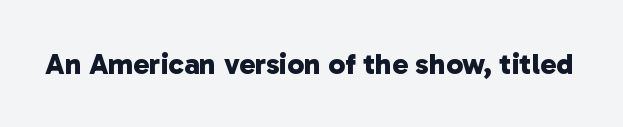
{"serif": "no", "bold": "yes", "weight": "bold", "width": "normal", "stroke_contrast": "low", "x_height": "medium", "monospaced": "no", "underline": "no", "letter_spacing": "normal", "letter_spacing_em": 0.0, "glyph_px": 30}
